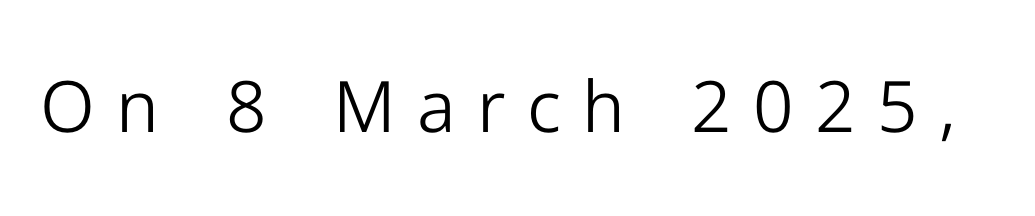
Q: Is the text bold? A: No.
Q: Is the text italic (slanted)? A: No, it is upright.
Q: Is the typeface a serif or a sans-serif typeface? A: Sans-serif.
Q: Is the text underlined? A: No.
Q: Is the spacing between letters normal or unusually wide? A: Unusually wide.
Q: Width (condensed, normal, or wide)? A: Normal.
Q: Stroke contrast? A: Low.
Q: x-height? A: Medium.
Q: Monospaced? A: No.
